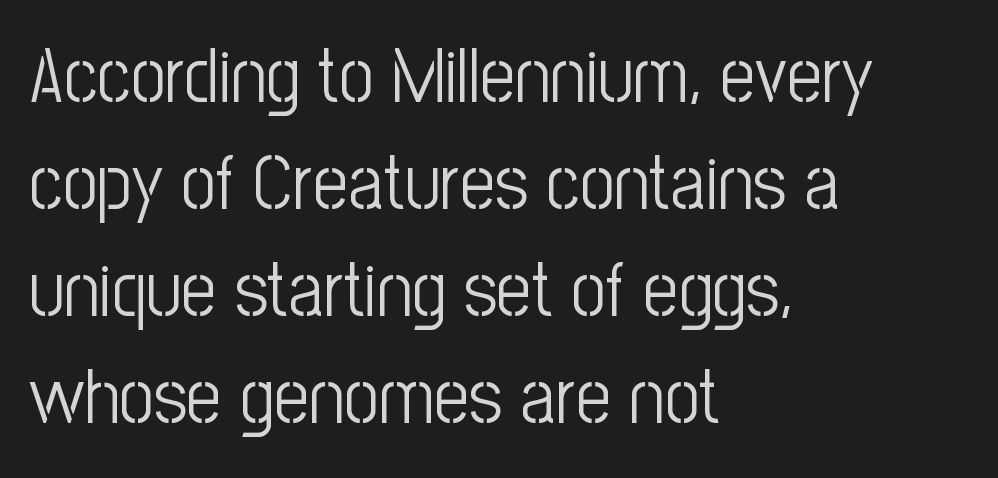
The image shows 77 px light, condensed sans-serif type, upright; set left-aligned, normal line spacing (1.39x), normal letter spacing, not underlined; low stroke contrast and a medium x-height.
